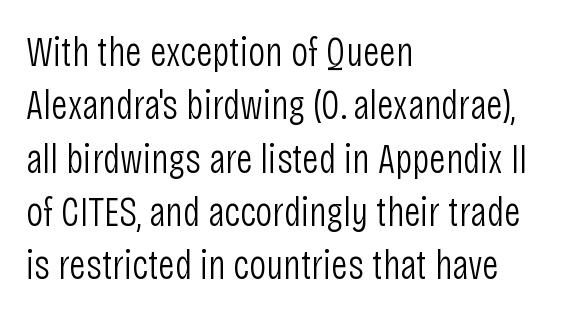
The image shows 42 px light, condensed sans-serif type, upright; set left-aligned, normal line spacing (1.27x), normal letter spacing, not underlined; low stroke contrast and a large x-height.
